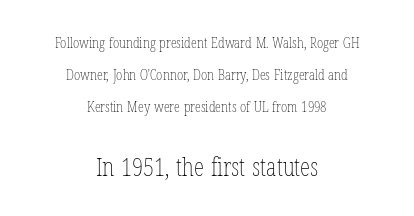
Q: Is the text bold? A: No.
Q: Is the text italic (slanted)? A: No, it is upright.
Q: Is the text underlined? A: No.
Q: How is the paragraph aligned? A: Centered.
Q: Is the spacing between letters normal or unusually wide? A: Normal.
Q: Is the spacing between lines tight, normal or loose? A: Loose.
Q: Which block of text is set in a larger size, the first (top) or the second (bottom)? A: The second (bottom) one.
